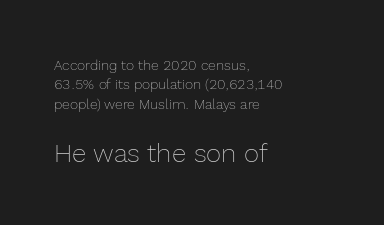
The image shows 26 px text type, upright; set left-aligned, normal line spacing (1.38x), normal letter spacing, not underlined; the second (bottom) block is 1.86x larger.
